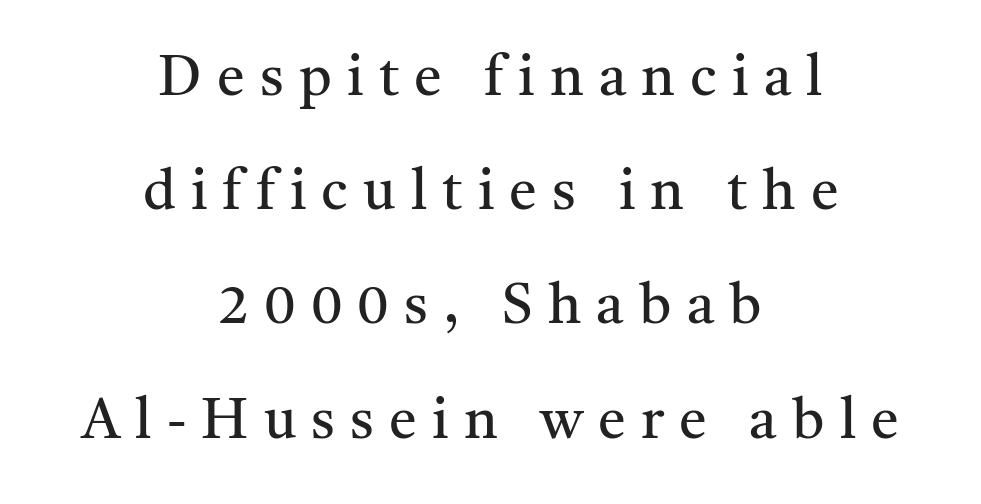
{"serif": "yes", "italic": "no", "bold": "no", "weight": "regular", "width": "normal", "stroke_contrast": "medium", "x_height": "medium", "monospaced": "no", "underline": "no", "align": "center", "line_spacing": "loose", "line_spacing_ratio": 2.04, "letter_spacing": "wide", "letter_spacing_em": 0.27, "glyph_px": 56}
